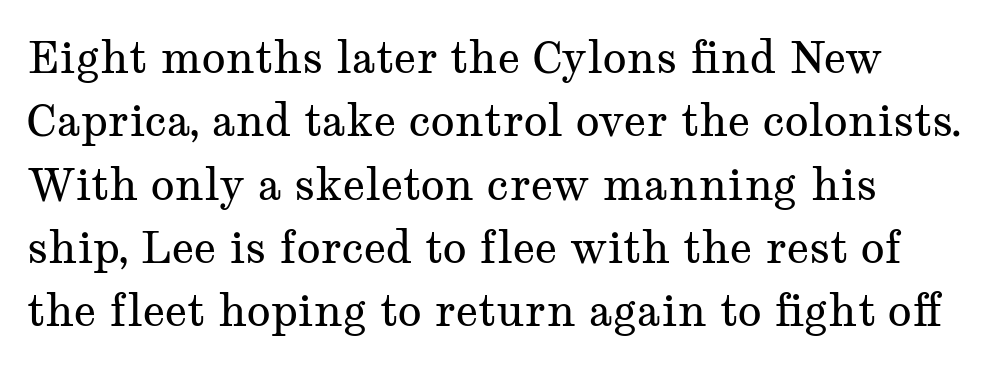
{"serif": "yes", "italic": "no", "bold": "no", "weight": "regular", "width": "wide", "stroke_contrast": "medium", "x_height": "medium", "monospaced": "no", "underline": "no", "line_spacing": "normal", "line_spacing_ratio": 1.44, "letter_spacing": "normal", "letter_spacing_em": 0.0, "glyph_px": 44}
